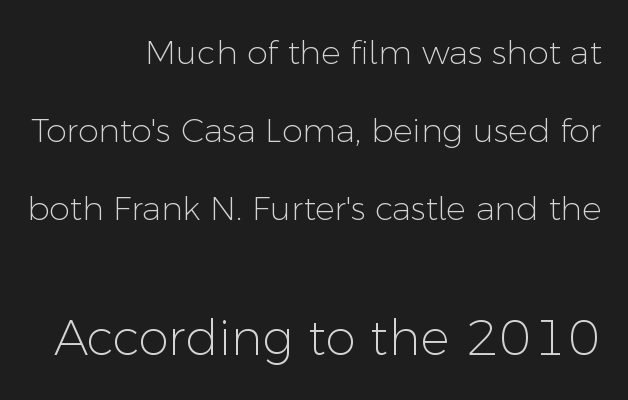
This sample trades compactness for vertical openness between lines. Nope, no serifs anywhere on these letters. Bigger letters appear in the bottom chunk; the top chunk is reduced. Rule under the text: the space is simply empty.
